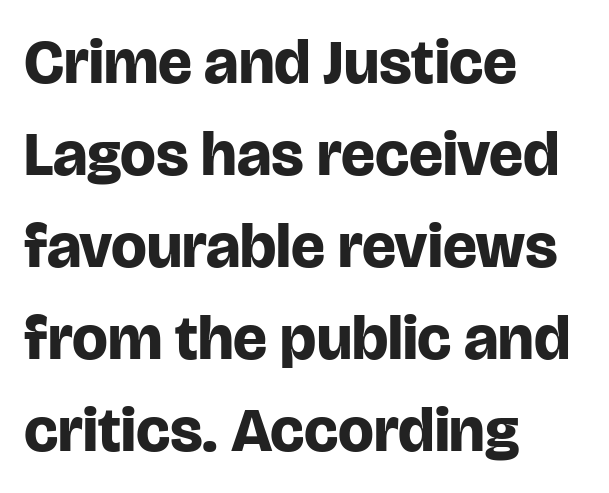
The lines are quadded left. Leading matches the norm, producing a regular column. Spacing verdict: proportional, widths tailored to each character. These words are printed bold, with thick strokes throughout.
